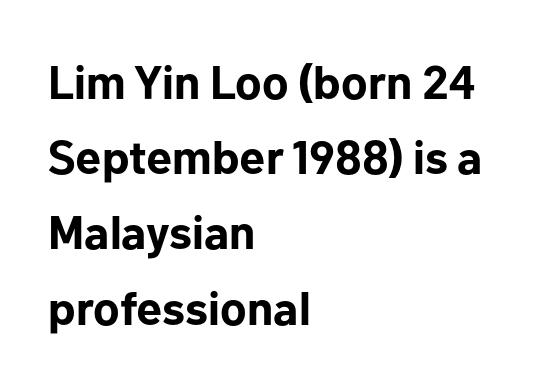
Q: Is the text bold? A: Yes.
Q: Is the text italic (slanted)? A: No, it is upright.
Q: Is the typeface a serif or a sans-serif typeface? A: Sans-serif.
Q: Is the text underlined? A: No.
Q: How is the paragraph aligned? A: Left-aligned.
Q: Is the spacing between letters normal or unusually wide? A: Normal.
Q: Is the spacing between lines tight, normal or loose? A: Normal.
Q: Width (condensed, normal, or wide)? A: Normal.
Q: Stroke contrast? A: Low.
Q: x-height? A: Medium.
Q: Monospaced? A: No.
